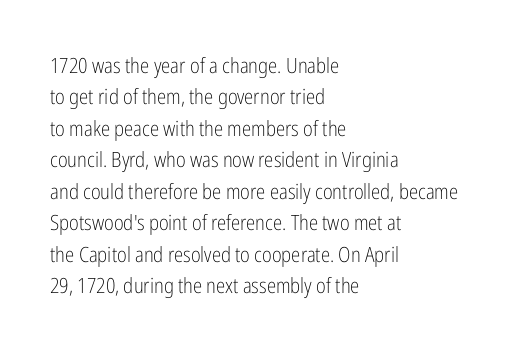
The image shows 21 px text type, upright; set left-aligned, normal line spacing (1.5x), normal letter spacing, not underlined.
